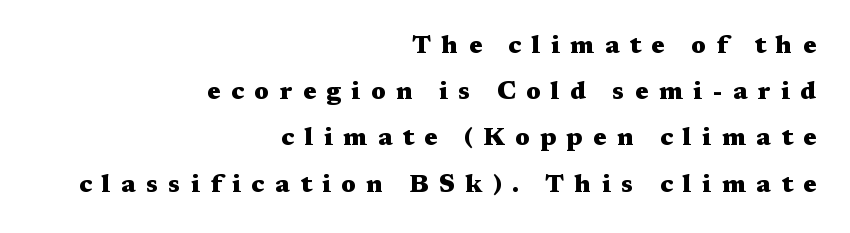
{"italic": "no", "bold": "yes", "underline": "no", "align": "right", "line_spacing_ratio": 1.85, "letter_spacing": "wide", "letter_spacing_em": 0.42, "glyph_px": 25}
